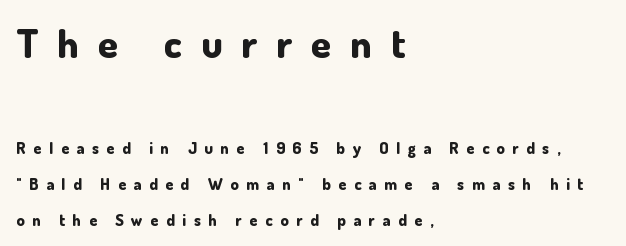
Q: Is the text bold? A: Yes.
Q: Is the text italic (slanted)? A: No, it is upright.
Q: Is the typeface a serif or a sans-serif typeface? A: Sans-serif.
Q: Is the text underlined? A: No.
Q: How is the paragraph aligned? A: Left-aligned.
Q: Is the spacing between letters normal or unusually wide? A: Unusually wide.
Q: Is the spacing between lines tight, normal or loose? A: Loose.
Q: Which block of text is set in a larger size, the first (top) or the second (bottom)? A: The first (top) one.
Q: Width (condensed, normal, or wide)? A: Normal.
Q: Stroke contrast? A: Low.
Q: x-height? A: Small.
Q: Monospaced? A: No.
